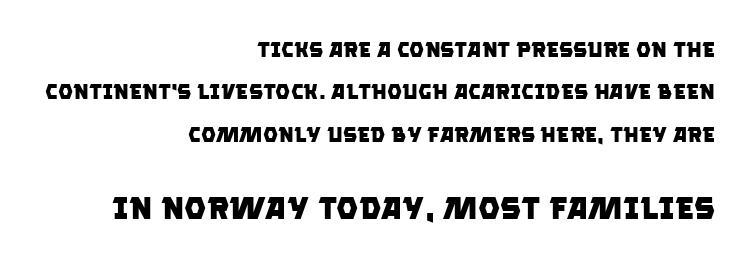
The image shows 31 px heavy sans-serif type; set right-aligned, loose line spacing (2.02x), normal letter spacing, not underlined; the second (bottom) block is 1.48x larger; low stroke contrast and a large x-height.
